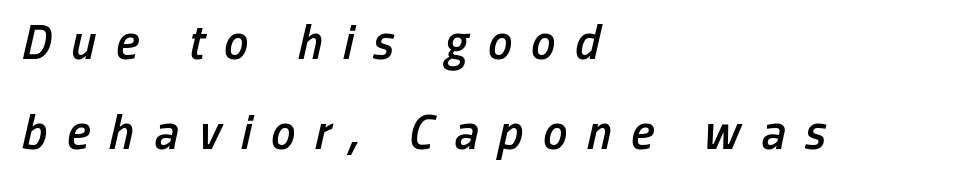
{"italic": "yes", "lean": "right", "slant_degrees": 13, "bold": "semi", "weight": "semibold", "width": "condensed", "stroke_contrast": "low", "x_height": "medium", "monospaced": "no", "underline": "no", "align": "left", "line_spacing_ratio": 1.84, "letter_spacing": "wide", "letter_spacing_em": 0.4, "glyph_px": 49}
